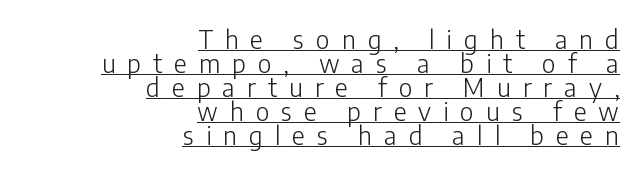
Q: Is the text bold? A: No.
Q: Is the text italic (slanted)? A: No, it is upright.
Q: Is the text underlined? A: Yes.
Q: How is the paragraph aligned? A: Right-aligned.
Q: Is the spacing between letters normal or unusually wide? A: Unusually wide.
Q: Is the spacing between lines tight, normal or loose? A: Tight.
